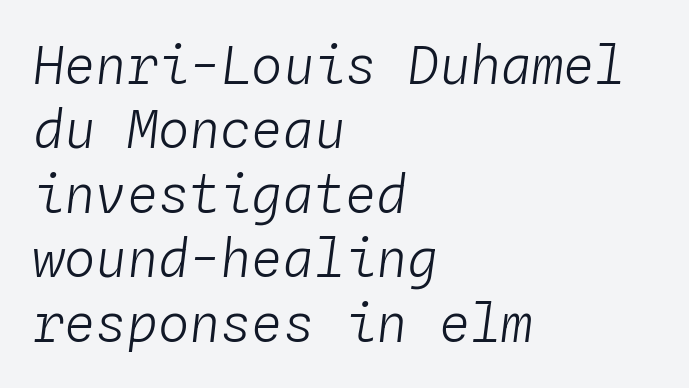
Q: Is the text bold? A: No.
Q: Is the text italic (slanted)? A: Yes, it leans right by about 4 degrees.
Q: Is the text underlined? A: No.
Q: How is the paragraph aligned? A: Left-aligned.
Q: Is the spacing between letters normal or unusually wide? A: Normal.
Q: Width (condensed, normal, or wide)? A: Normal.
Q: Stroke contrast? A: Low.
Q: x-height? A: Medium.
Q: Monospaced? A: Yes.
